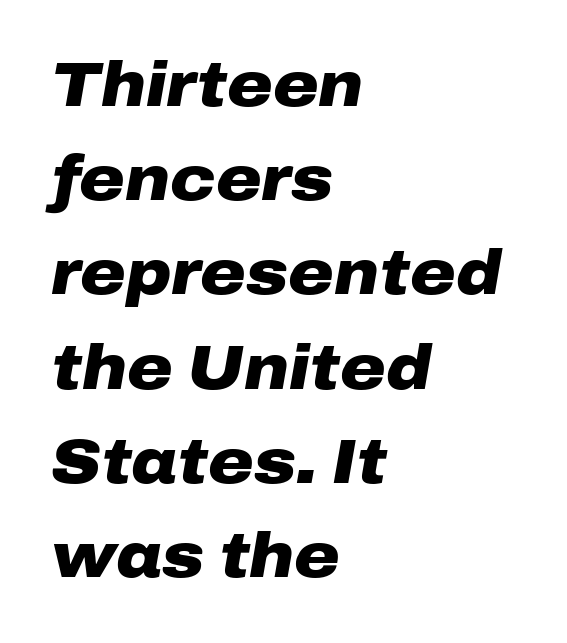
{"italic": "yes", "lean": "right", "slant_degrees": 10, "bold": "yes", "weight": "heavy", "width": "wide", "stroke_contrast": "low", "x_height": "medium", "monospaced": "no", "underline": "no", "align": "left", "line_spacing": "normal", "line_spacing_ratio": 1.52, "letter_spacing": "normal", "letter_spacing_em": 0.0, "glyph_px": 62}
